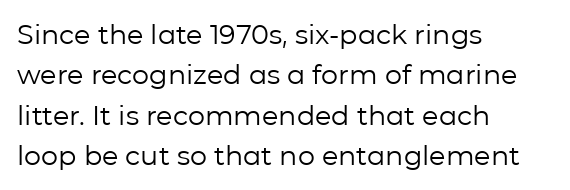
{"italic": "no", "bold": "no", "underline": "no", "align": "left", "line_spacing": "normal", "line_spacing_ratio": 1.5, "letter_spacing": "normal", "letter_spacing_em": 0.0, "glyph_px": 27}
